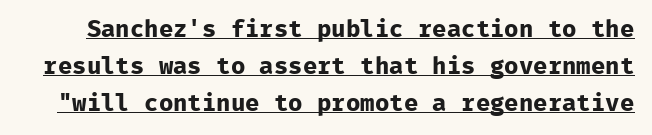
The image shows 24 px bold type, upright; set normal line spacing (1.54x), normal letter spacing, underlined.
